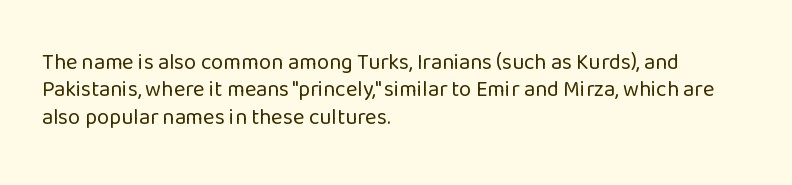
{"italic": "no", "bold": "no", "underline": "no", "align": "left", "line_spacing": "normal", "line_spacing_ratio": 1.25, "letter_spacing": "normal", "letter_spacing_em": 0.0, "glyph_px": 22}
